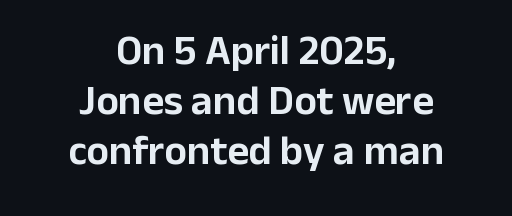
{"serif": "no", "italic": "no", "width": "normal", "stroke_contrast": "low", "x_height": "medium", "monospaced": "no", "underline": "no", "align": "center", "line_spacing_ratio": 1.19, "letter_spacing": "normal", "letter_spacing_em": 0.0, "glyph_px": 42}
